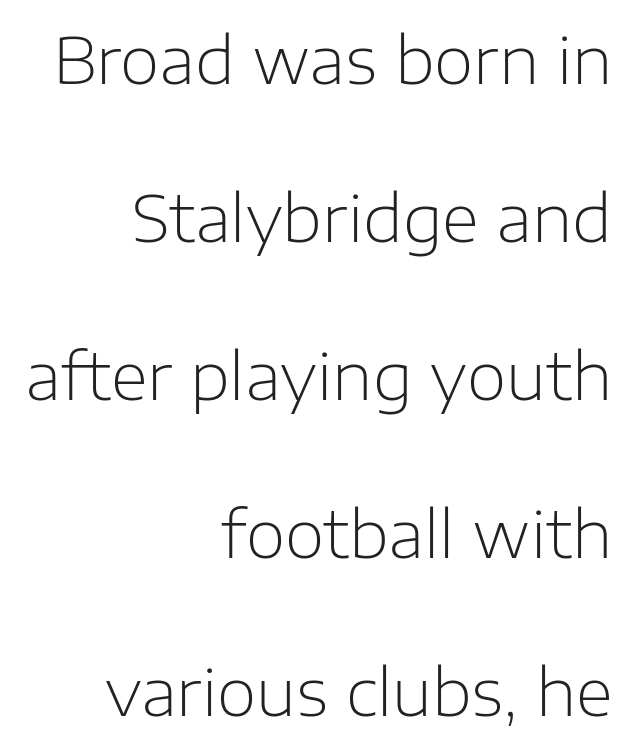
The image shows 64 px light sans-serif type, upright; set right-aligned, loose line spacing (2.47x), normal letter spacing, not underlined; low stroke contrast and a medium x-height.
